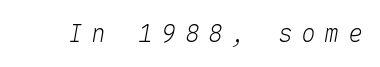
The image shows 24 px text type, italic (leaning right); set unusually wide letter spacing (+0.37 em), not underlined.
